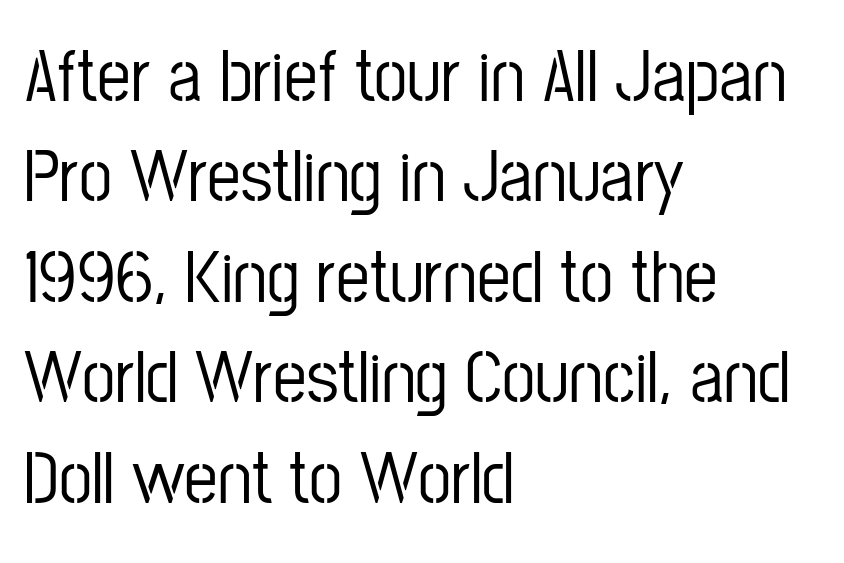
{"serif": "no", "italic": "no", "width": "condensed", "stroke_contrast": "low", "x_height": "medium", "monospaced": "no", "underline": "no", "align": "left", "line_spacing": "normal", "line_spacing_ratio": 1.34, "letter_spacing": "normal", "letter_spacing_em": 0.0, "glyph_px": 75}
